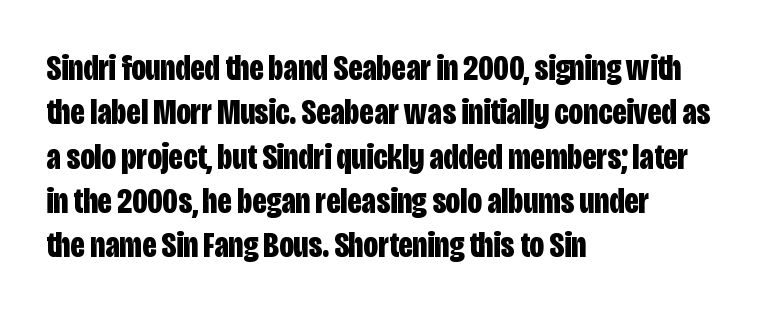
Q: Is the text bold? A: Yes.
Q: Is the text italic (slanted)? A: No, it is upright.
Q: Is the typeface a serif or a sans-serif typeface? A: Sans-serif.
Q: Is the text underlined? A: No.
Q: How is the paragraph aligned? A: Left-aligned.
Q: Is the spacing between letters normal or unusually wide? A: Normal.
Q: Width (condensed, normal, or wide)? A: Condensed.
Q: Stroke contrast? A: Low.
Q: x-height? A: Large.
Q: Monospaced? A: No.
